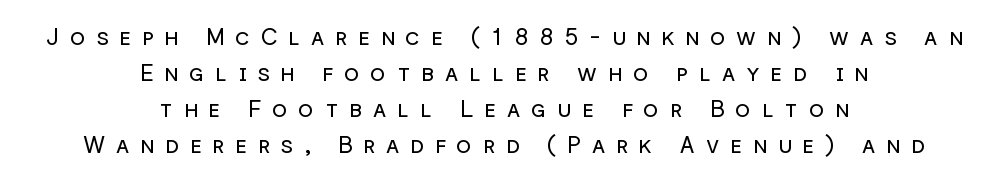
{"italic": "no", "bold": "no", "underline": "no", "align": "center", "line_spacing": "normal", "line_spacing_ratio": 1.56, "letter_spacing": "wide", "letter_spacing_em": 0.47, "glyph_px": 23}
